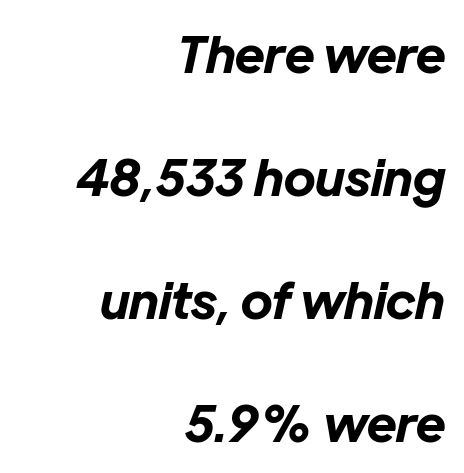
The letters advance in unequal steps, a hallmark of proportional type. Underline: absent. Reading down the block, your eye finds every line finishing at a fixed right position. Compared with typical paragraphs, the rows here are farther apart. Heavy-handed strokes throughout: this text is bold.
